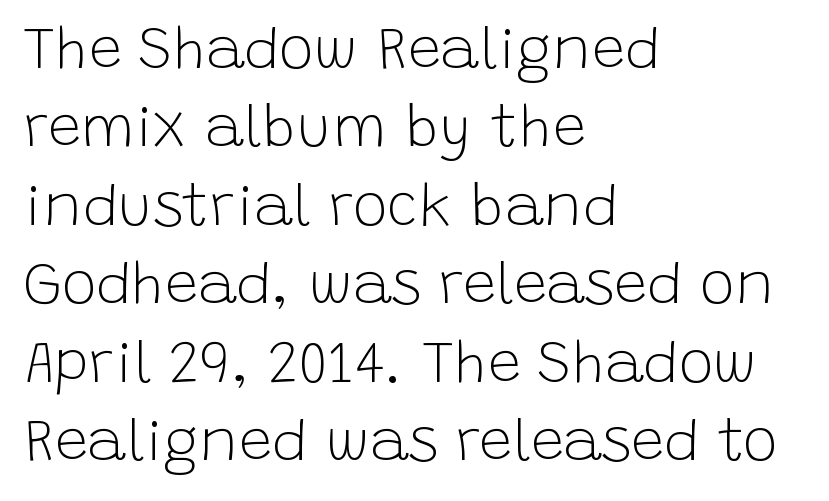
{"serif": "no", "italic": "no", "bold": "no", "weight": "light", "width": "normal", "stroke_contrast": "low", "x_height": "large", "monospaced": "no", "underline": "no", "align": "left", "line_spacing": "normal", "line_spacing_ratio": 1.33, "letter_spacing": "normal", "letter_spacing_em": 0.0, "glyph_px": 59}
